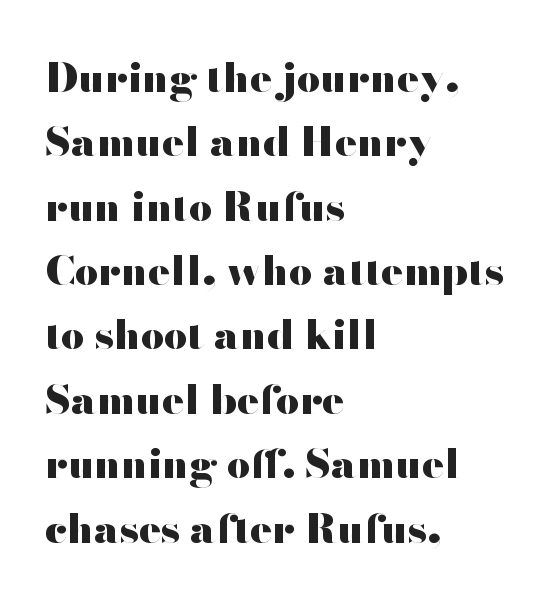
Reading down the column, the eye jumps a familiar distance to each next line. Descender tails drop into unmarked territory. The lettering holds an erect, upright posture throughout. The strokes are fattened all the way to bold. Teacher's note: observe the even left margin — that is flush-left alignment.
